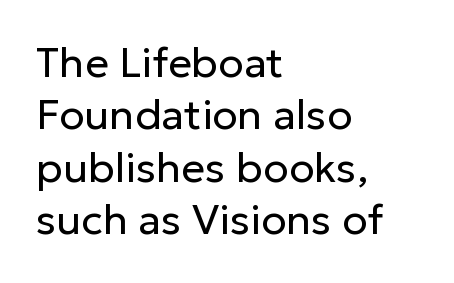
Q: Is the text bold? A: No.
Q: Is the text italic (slanted)? A: No, it is upright.
Q: Is the typeface a serif or a sans-serif typeface? A: Sans-serif.
Q: Is the text underlined? A: No.
Q: How is the paragraph aligned? A: Left-aligned.
Q: Is the spacing between letters normal or unusually wide? A: Normal.
Q: Is the spacing between lines tight, normal or loose? A: Normal.
Q: Width (condensed, normal, or wide)? A: Normal.
Q: Stroke contrast? A: Low.
Q: x-height? A: Medium.
Q: Monospaced? A: No.
